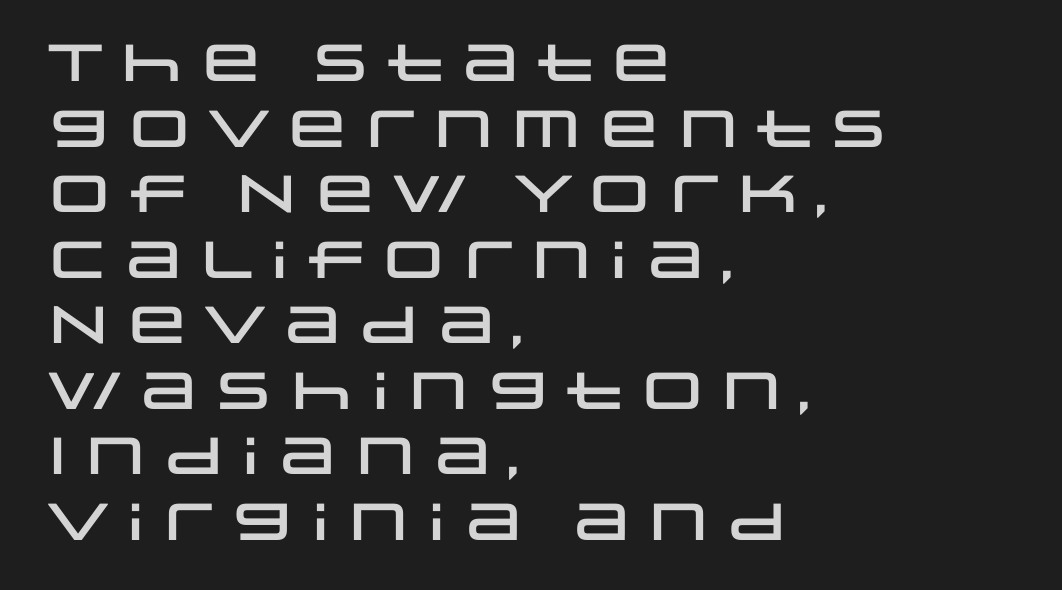
The image shows 52 px wide sans-serif type, upright; set left-aligned, normal line spacing (1.26x), normal letter spacing, not underlined; low stroke contrast and a large x-height.
